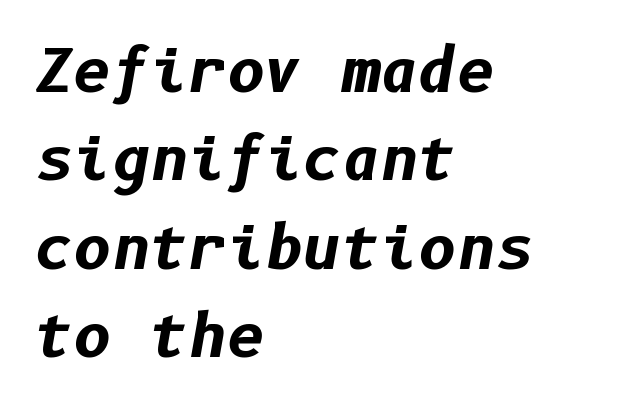
{"italic": "yes", "lean": "right", "slant_degrees": 10, "bold": "yes", "weight": "bold", "width": "normal", "stroke_contrast": "low", "x_height": "medium", "underline": "no", "align": "left", "line_spacing": "normal", "line_spacing_ratio": 1.5, "letter_spacing": "normal", "letter_spacing_em": 0.0, "glyph_px": 59}
